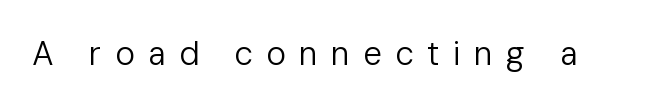
The image shows 33 px regular-weight sans-serif type, upright; set unusually wide letter spacing (+0.4 em), not underlined; low stroke contrast and a medium x-height.
